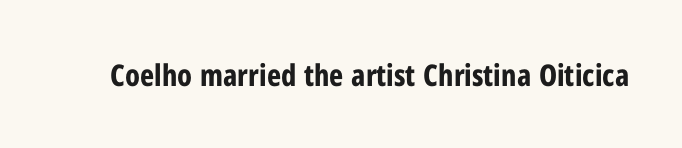
{"serif": "no", "italic": "no", "bold": "yes", "weight": "bold", "width": "condensed", "stroke_contrast": "low", "x_height": "medium", "monospaced": "no", "underline": "no", "letter_spacing": "normal", "letter_spacing_em": 0.0, "glyph_px": 30}
